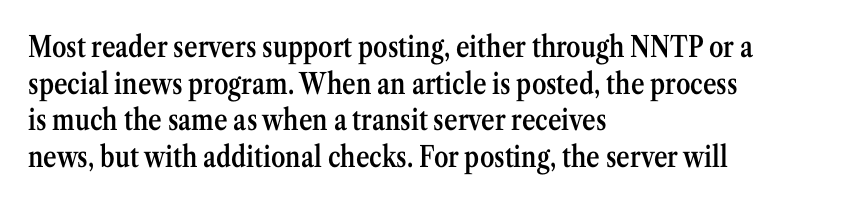
Q: Is the text bold? A: Semi-bold.
Q: Is the text italic (slanted)? A: No, it is upright.
Q: Is the typeface a serif or a sans-serif typeface? A: Serif.
Q: Is the text underlined? A: No.
Q: How is the paragraph aligned? A: Left-aligned.
Q: Is the spacing between letters normal or unusually wide? A: Normal.
Q: Is the spacing between lines tight, normal or loose? A: Normal.
Q: Width (condensed, normal, or wide)? A: Condensed.
Q: Stroke contrast? A: Medium.
Q: x-height? A: Medium.
Q: Monospaced? A: No.
